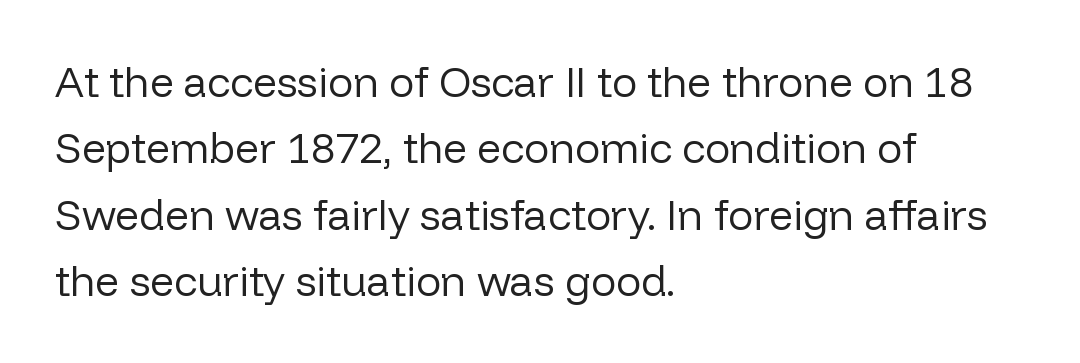
The image shows 42 px regular-weight sans-serif type, upright; set left-aligned, normal line spacing (1.58x), normal letter spacing, not underlined; low stroke contrast and a medium x-height.
